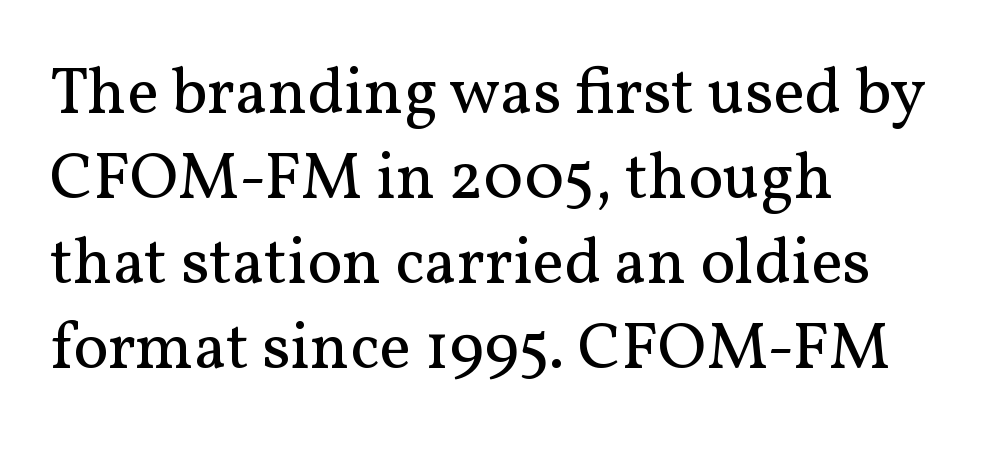
Q: Is the text bold? A: No.
Q: Is the text italic (slanted)? A: No, it is upright.
Q: Is the typeface a serif or a sans-serif typeface? A: Serif.
Q: Is the text underlined? A: No.
Q: How is the paragraph aligned? A: Left-aligned.
Q: Is the spacing between letters normal or unusually wide? A: Normal.
Q: Is the spacing between lines tight, normal or loose? A: Normal.
Q: Width (condensed, normal, or wide)? A: Normal.
Q: Stroke contrast? A: Medium.
Q: x-height? A: Medium.
Q: Monospaced? A: No.
